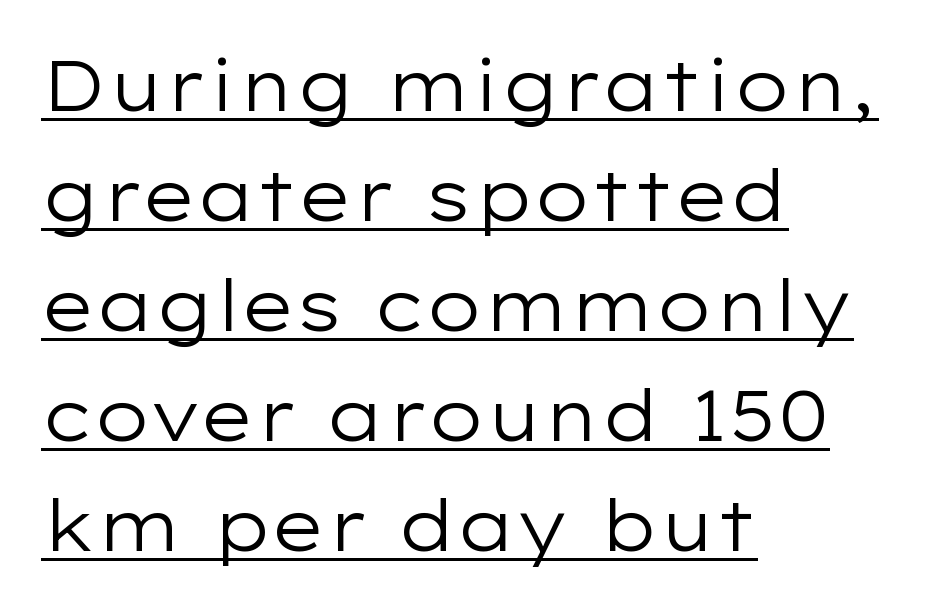
The image shows 70 px regular-weight, wide sans-serif type, upright; set left-aligned, normal line spacing (1.57x), normal letter spacing, underlined; low stroke contrast and a medium x-height.
